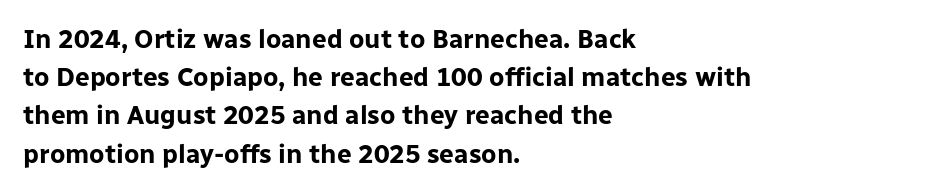
The image shows 26 px bold type, upright; set left-aligned, normal line spacing (1.47x), normal letter spacing, not underlined.
